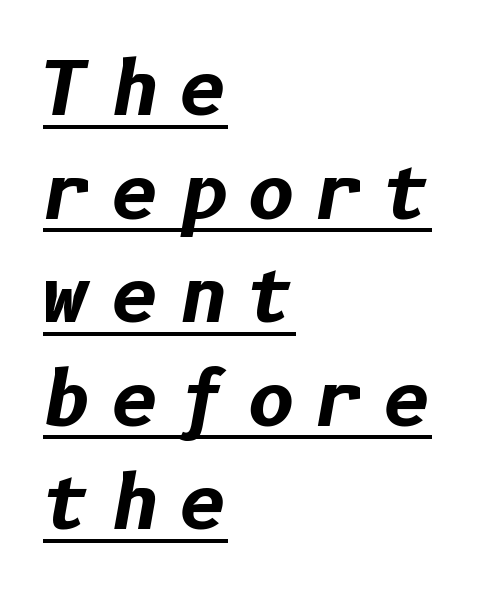
{"italic": "yes", "lean": "right", "slant_degrees": 10, "bold": "yes", "weight": "bold", "width": "normal", "stroke_contrast": "low", "x_height": "medium", "underline": "yes", "align": "left", "line_spacing": "normal", "line_spacing_ratio": 1.4, "letter_spacing": "wide", "letter_spacing_em": 0.27, "glyph_px": 74}
